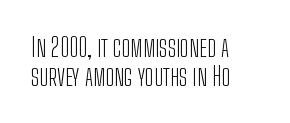
What's the leading like? Squeezed, with rows nearly overlapping. Posture: straight, roman, zero tilt. Nothing unusual about the tracking: characters are spaced as the font intends. The area under the type is left untouched.
